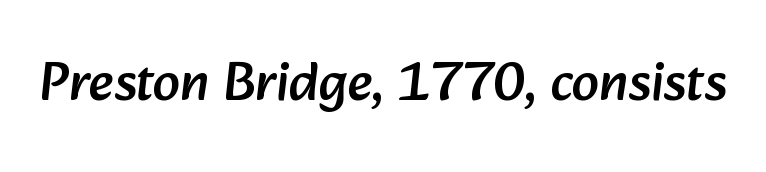
Q: Is the typeface a serif or a sans-serif typeface? A: Sans-serif.
Q: Is the text underlined? A: No.
Q: Is the spacing between letters normal or unusually wide? A: Normal.
Q: Width (condensed, normal, or wide)? A: Normal.
Q: Stroke contrast? A: Low.
Q: x-height? A: Medium.
Q: Monospaced? A: No.
